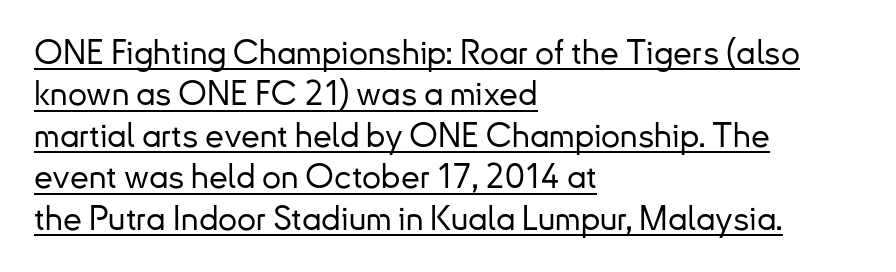
The image shows 34 px sans-serif type, upright; set left-aligned, line spacing 1.22x, normal letter spacing, underlined; low stroke contrast and a small x-height.
